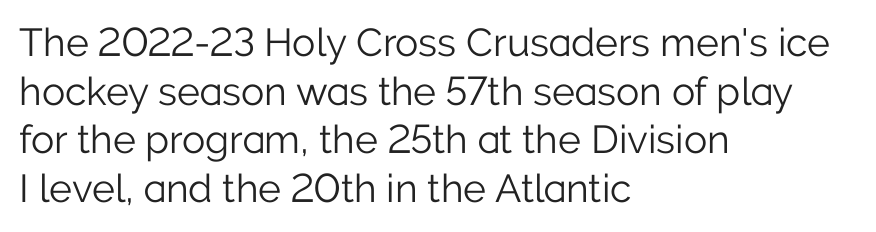
{"serif": "no", "italic": "no", "bold": "no", "weight": "light", "width": "normal", "stroke_contrast": "low", "x_height": "medium", "monospaced": "no", "underline": "no", "align": "left", "line_spacing": "normal", "line_spacing_ratio": 1.25, "letter_spacing": "normal", "letter_spacing_em": 0.0, "glyph_px": 39}
